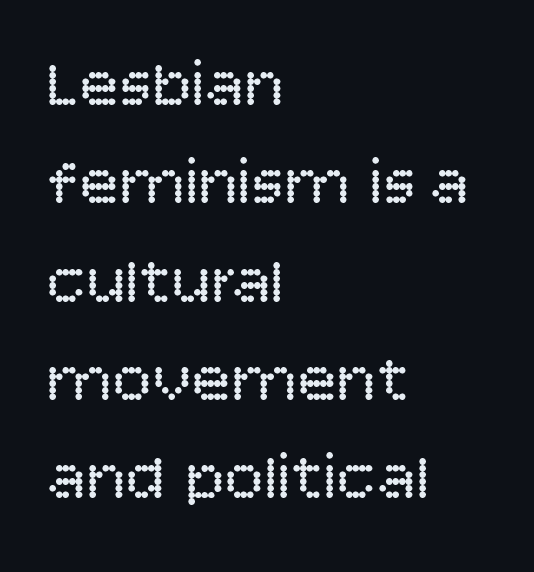
The image shows 66 px regular-weight sans-serif type, upright; set left-aligned, normal line spacing (1.49x), normal letter spacing, not underlined; low stroke contrast and a large x-height.
